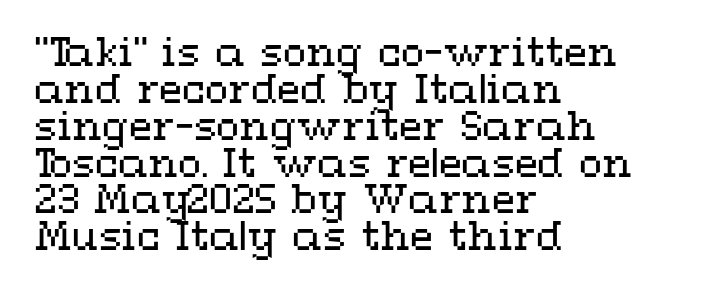
Q: Is the text bold? A: No.
Q: Is the text italic (slanted)? A: No, it is upright.
Q: Is the text underlined? A: No.
Q: How is the paragraph aligned? A: Left-aligned.
Q: Is the spacing between letters normal or unusually wide? A: Normal.
Q: Is the spacing between lines tight, normal or loose? A: Tight.
Q: Width (condensed, normal, or wide)? A: Wide.
Q: Stroke contrast? A: Medium.
Q: x-height? A: Medium.
Q: Monospaced? A: No.
